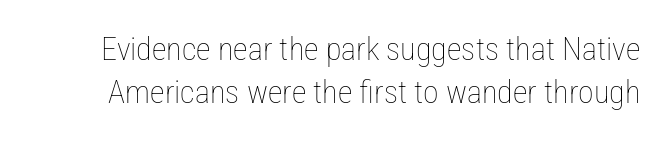
The image shows 32 px thin, condensed type, upright; set normal line spacing (1.34x), normal letter spacing, not underlined; low stroke contrast and a medium x-height.
